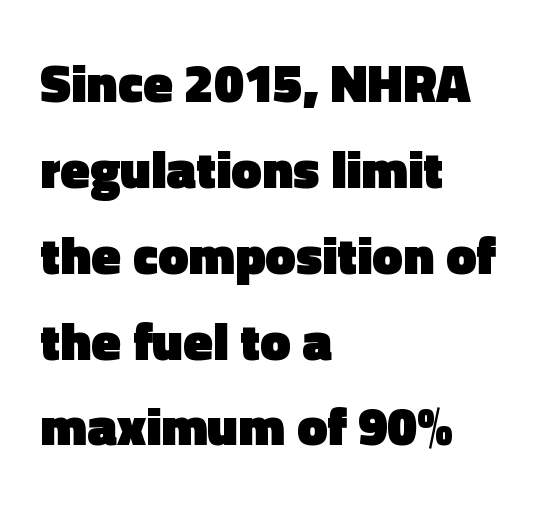
The image shows 54 px heavy sans-serif type, upright; set left-aligned, normal line spacing (1.59x), normal letter spacing, not underlined; a medium x-height.
